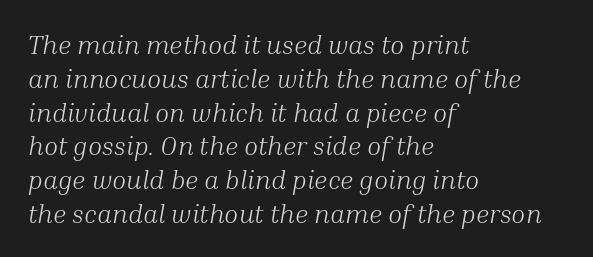
{"italic": "yes", "lean": "right", "slant_degrees": 10, "bold": "no", "underline": "no", "align": "left", "line_spacing": "normal", "line_spacing_ratio": 1.3, "letter_spacing": "normal", "letter_spacing_em": 0.0, "glyph_px": 26}
